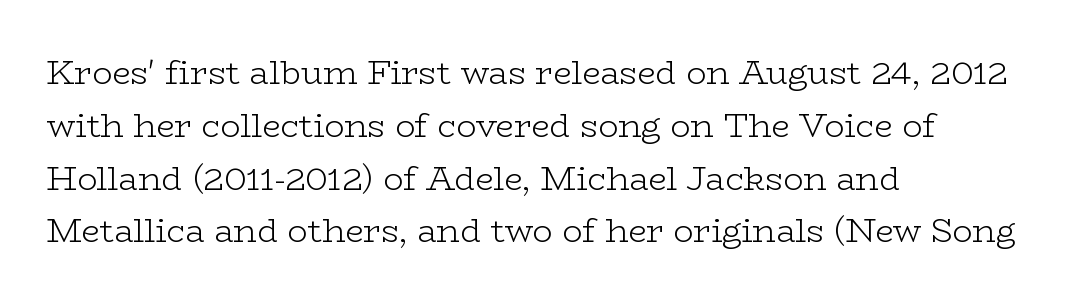
Notice how descenders clear the ascenders below comfortably — that's standard leading. Summary of weight: not heavy and not bold. The font family rendered here belongs to the serif group. Posture: straight, roman, zero tilt.
